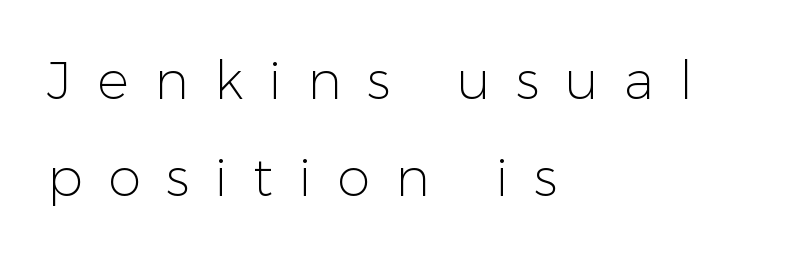
Q: Is the text bold? A: No.
Q: Is the text italic (slanted)? A: No, it is upright.
Q: Is the typeface a serif or a sans-serif typeface? A: Sans-serif.
Q: Is the text underlined? A: No.
Q: How is the paragraph aligned? A: Left-aligned.
Q: Is the spacing between letters normal or unusually wide? A: Unusually wide.
Q: Width (condensed, normal, or wide)? A: Normal.
Q: Stroke contrast? A: Low.
Q: x-height? A: Medium.
Q: Monospaced? A: No.
